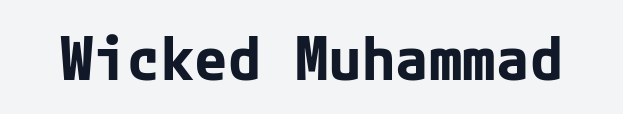
The image shows 61 px bold sans-serif type, upright; set normal letter spacing, not underlined; low stroke contrast and a medium x-height.
